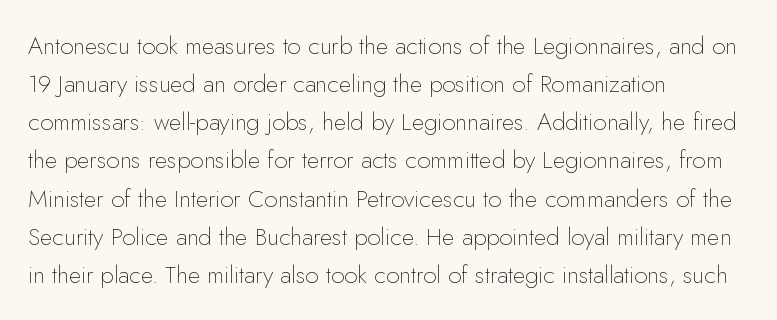
Is there much room between lines? A standard amount, neither cramped nor airy. A roman cut, with each character standing at attention. How are the letters spaced? Ordinarily, with no added tracking. This rendering features lettering with no underline. The paragraph shown leans on its left margin. The weight tops out at a normal text grade.
